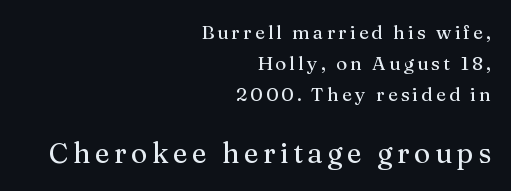
The image shows 28 px serif type, upright; set right-aligned, normal line spacing (1.62x), not underlined; the second (bottom) block is 1.47x larger; medium stroke contrast and a medium x-height.
